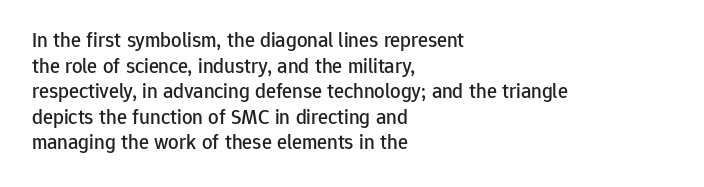
{"italic": "no", "underline": "no", "align": "left", "line_spacing_ratio": 1.22, "letter_spacing": "normal", "letter_spacing_em": 0.0, "glyph_px": 21}
